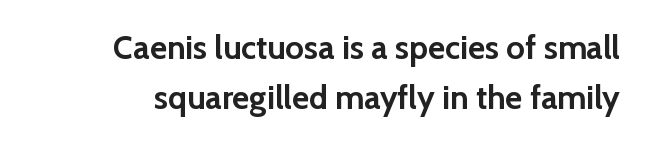
{"serif": "no", "italic": "no", "bold": "yes", "weight": "semibold", "width": "normal", "stroke_contrast": "low", "x_height": "medium", "monospaced": "no", "underline": "no", "line_spacing": "normal", "line_spacing_ratio": 1.53, "letter_spacing": "normal", "letter_spacing_em": 0.0, "glyph_px": 33}
